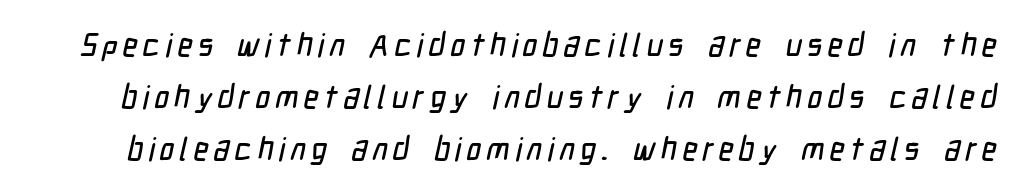
{"serif": "no", "width": "condensed", "stroke_contrast": "low", "x_height": "medium", "monospaced": "no", "underline": "no", "line_spacing": "normal", "line_spacing_ratio": 1.62, "glyph_px": 32}
